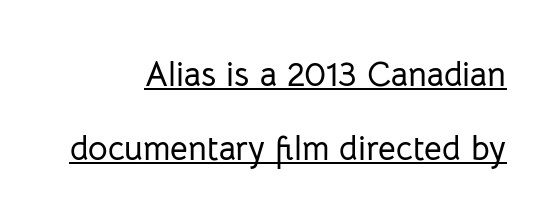
Layout note: lines flush right. Ascenders rise straight up at ninety degrees. This rendering employs a face without finishing strokes, i.e., a sans-serif. The lines are spread far apart with generous leading. Looks like regular typesetting: each glyph gets only the width it needs.
